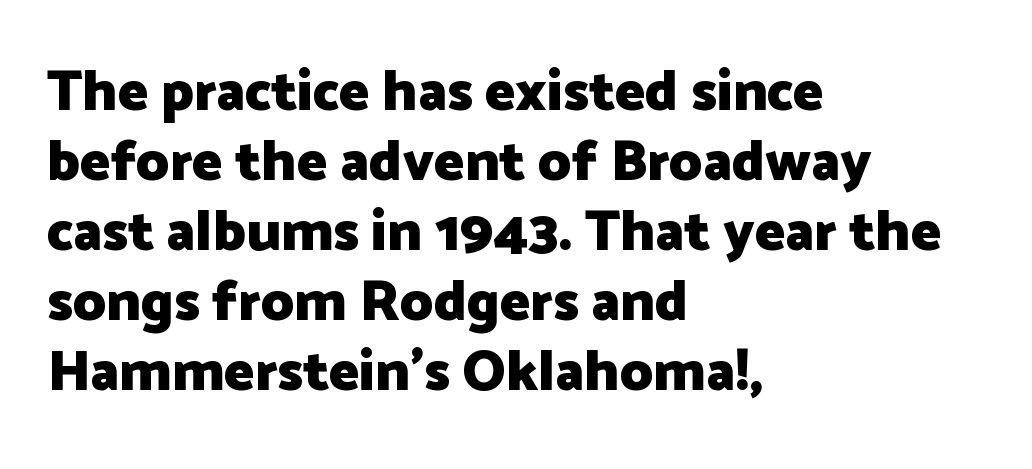
{"serif": "no", "italic": "no", "bold": "yes", "weight": "heavy", "width": "normal", "stroke_contrast": "low", "x_height": "medium", "monospaced": "no", "underline": "no", "align": "left", "line_spacing_ratio": 1.23, "letter_spacing": "normal", "letter_spacing_em": 0.0, "glyph_px": 57}
